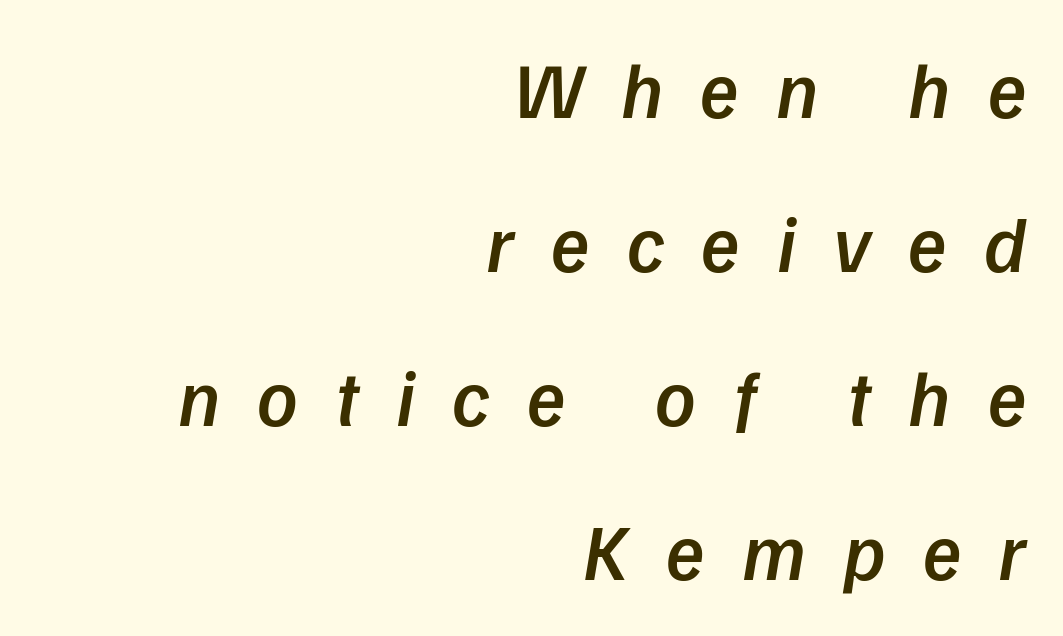
These lines are set flush right with a ragged left edge. Each letter's strokes conclude bluntly, with no projecting serifs. Varying glyph widths throughout — classic text-font behaviour. Semibold letterforms, between regular and bold. Rule under the text: the space is simply empty.
